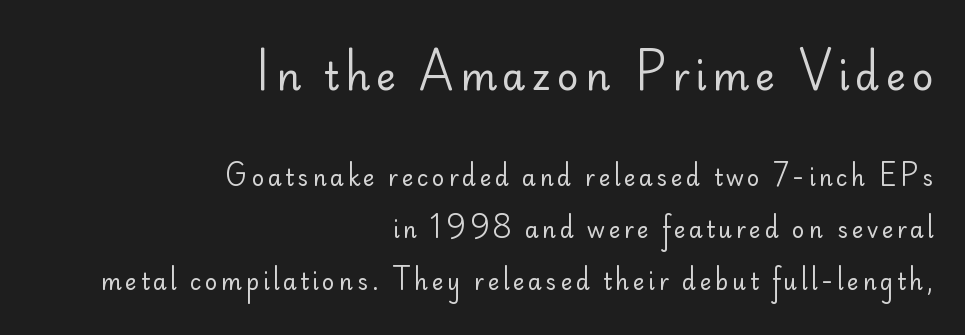
{"serif": "no", "italic": "no", "bold": "no", "weight": "regular", "width": "normal", "stroke_contrast": "low", "x_height": "small", "monospaced": "no", "underline": "no", "align": "right", "line_spacing": "loose", "line_spacing_ratio": 2.36, "larger_block": "first", "size_ratio": 1.73, "glyph_px": 38}
